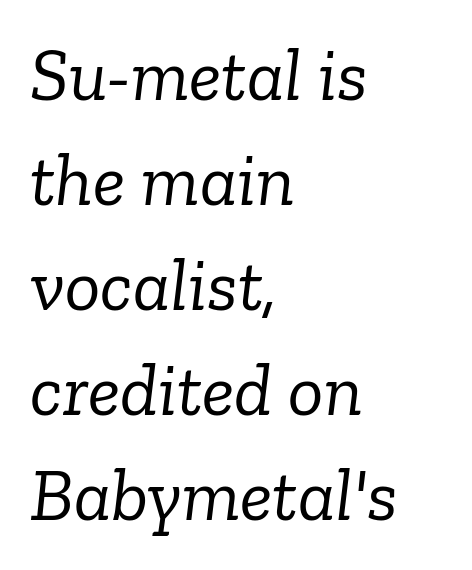
{"serif": "yes", "italic": "yes", "lean": "right", "slant_degrees": 6, "bold": "no", "weight": "light", "width": "normal", "stroke_contrast": "low", "x_height": "medium", "monospaced": "no", "underline": "no", "align": "left", "line_spacing": "normal", "line_spacing_ratio": 1.42, "letter_spacing": "normal", "letter_spacing_em": 0.0, "glyph_px": 74}
